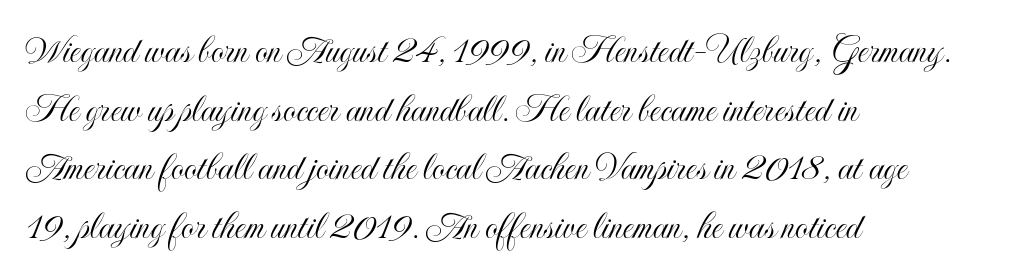
Q: Is the text italic (slanted)? A: Yes.
Q: Is the text underlined? A: No.
Q: How is the paragraph aligned? A: Left-aligned.
Q: Is the spacing between letters normal or unusually wide? A: Normal.
Q: Is the spacing between lines tight, normal or loose? A: Normal.
Q: Width (condensed, normal, or wide)? A: Condensed.
Q: x-height? A: Small.
Q: Monospaced? A: No.
